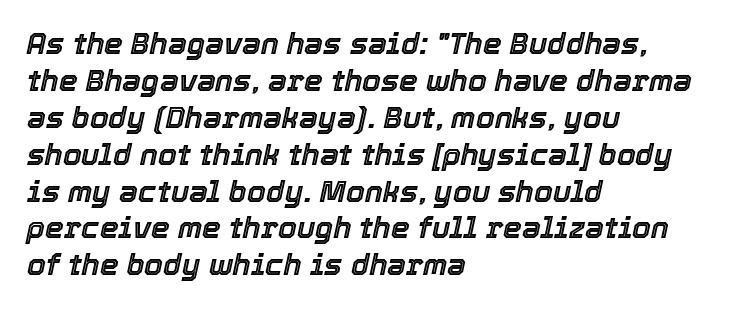
{"italic": "yes", "lean": "right", "slant_degrees": 12, "width": "normal", "x_height": "medium", "monospaced": "no", "underline": "no", "align": "left", "line_spacing_ratio": 1.23, "letter_spacing": "normal", "letter_spacing_em": 0.0, "glyph_px": 30}
